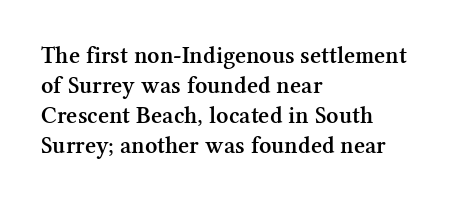
{"italic": "no", "bold": "semi", "underline": "no", "align": "left", "line_spacing": "normal", "line_spacing_ratio": 1.25, "letter_spacing": "normal", "letter_spacing_em": 0.0, "glyph_px": 24}
